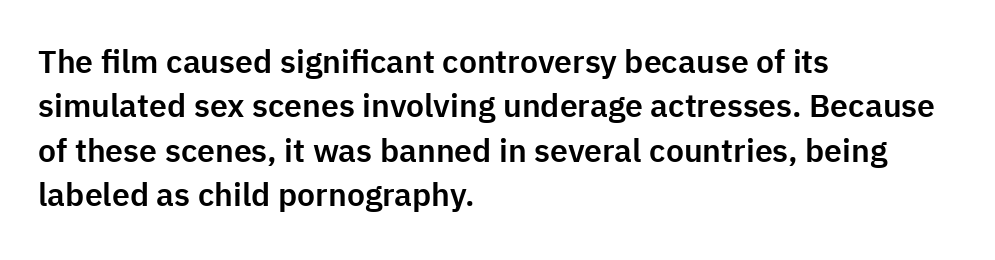
Q: Is the text italic (slanted)? A: No, it is upright.
Q: Is the typeface a serif or a sans-serif typeface? A: Sans-serif.
Q: Is the text underlined? A: No.
Q: How is the paragraph aligned? A: Left-aligned.
Q: Is the spacing between letters normal or unusually wide? A: Normal.
Q: Is the spacing between lines tight, normal or loose? A: Normal.
Q: Width (condensed, normal, or wide)? A: Normal.
Q: Stroke contrast? A: Low.
Q: x-height? A: Medium.
Q: Monospaced? A: No.
